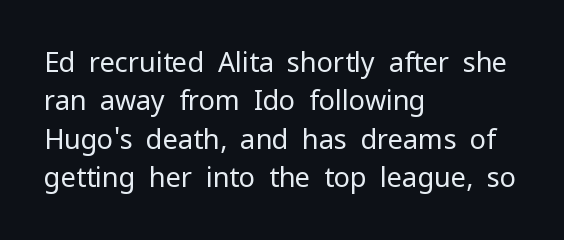
Every row of glyphs begins at an identical x-position on the left. A roman cut, with each character standing at attention. Does the leading feel generous? No, just average. The tracking reads as untouched default to a designer's eye.
